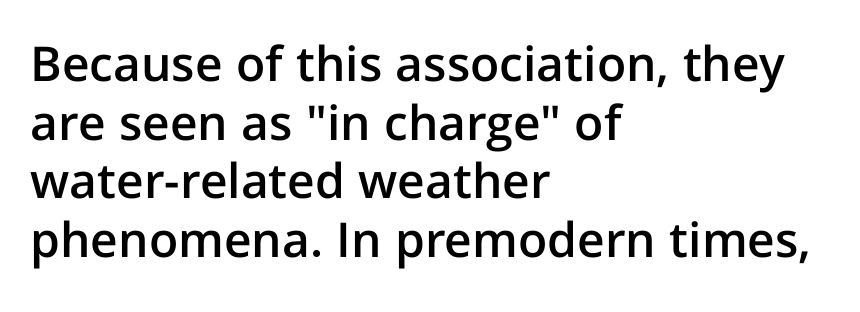
The glyphs in this specimen are sans serif. Standard letterfit; no display-style spreading of the glyphs. Is the type bold? Partly — it's a semibold, heavier than regular but not fully bold. A typesetter would call this proportional, since set widths differ per character. The letters stand straight up with perfectly vertical stems. Reading down the block, your eye returns to a fixed left position each line.
